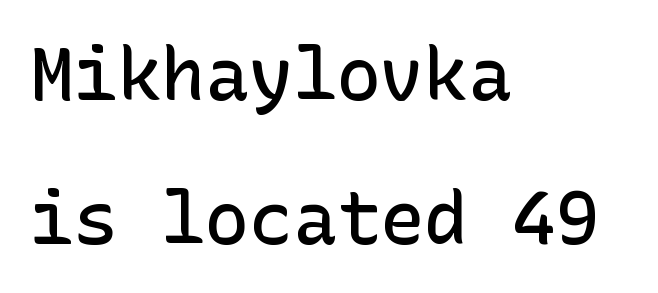
The image shows 73 px semibold sans-serif type, upright; set left-aligned, loose line spacing (1.97x), normal letter spacing, not underlined; low stroke contrast and a medium x-height.
